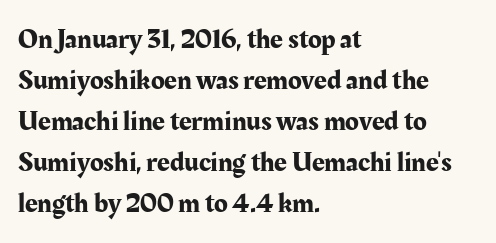
{"serif": "yes", "italic": "no", "width": "normal", "stroke_contrast": "medium", "x_height": "medium", "monospaced": "no", "underline": "no", "align": "left", "line_spacing": "normal", "line_spacing_ratio": 1.46, "letter_spacing": "normal", "letter_spacing_em": 0.0, "glyph_px": 28}
